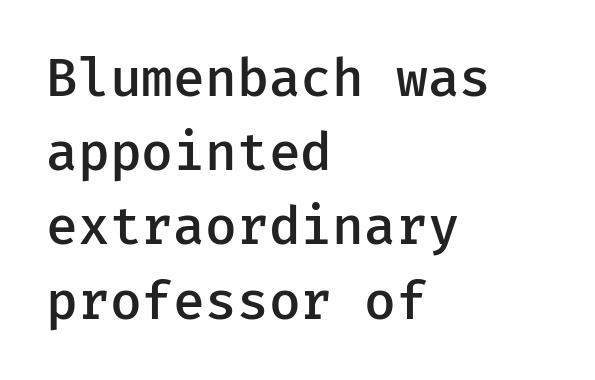
{"serif": "no", "italic": "no", "bold": "semi", "weight": "semibold", "width": "normal", "stroke_contrast": "low", "x_height": "medium", "underline": "no", "align": "left", "line_spacing": "normal", "line_spacing_ratio": 1.4, "letter_spacing": "normal", "letter_spacing_em": 0.0, "glyph_px": 53}
